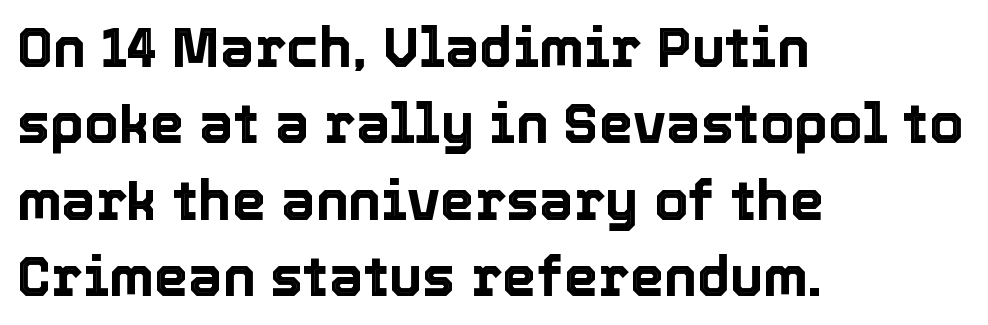
{"italic": "no", "width": "normal", "x_height": "medium", "monospaced": "no", "underline": "no", "align": "left", "line_spacing": "normal", "line_spacing_ratio": 1.39, "letter_spacing": "normal", "letter_spacing_em": 0.0, "glyph_px": 55}
